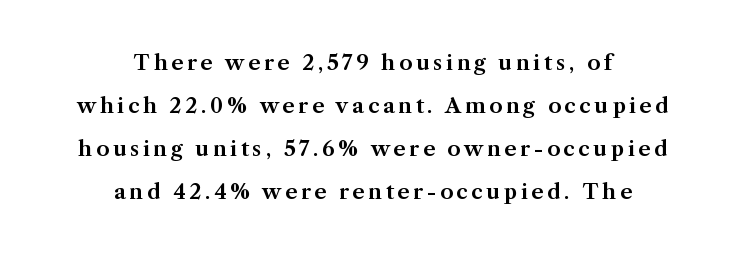
The image shows 21 px text type, upright; set centered, loose line spacing (2.05x), not underlined.
